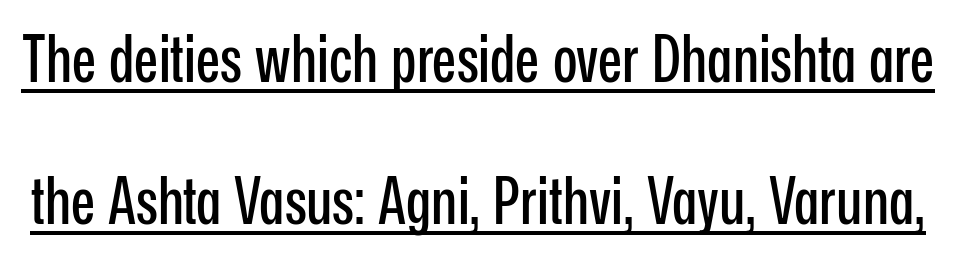
{"serif": "no", "italic": "no", "width": "condensed", "stroke_contrast": "low", "x_height": "medium", "monospaced": "no", "underline": "yes", "line_spacing": "loose", "line_spacing_ratio": 2.22, "letter_spacing": "normal", "letter_spacing_em": 0.0, "glyph_px": 64}
